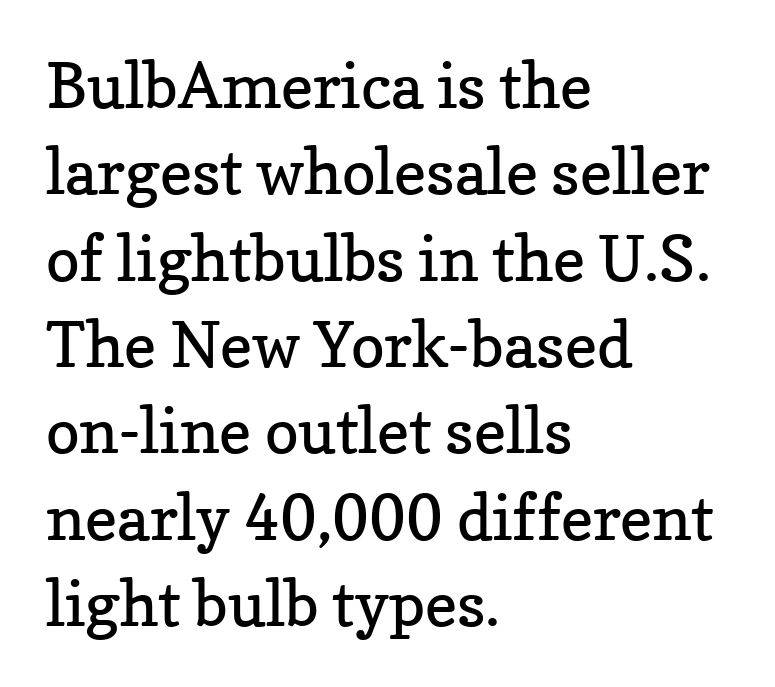
Each line starts at the same left margin while the right side varies. A typesetter would label this face a serif. No letter is thick-stroked: the sample isn't bold. The face used here is rendered with its standard letterfit. This block has exactly the height ordinary leading produces.
